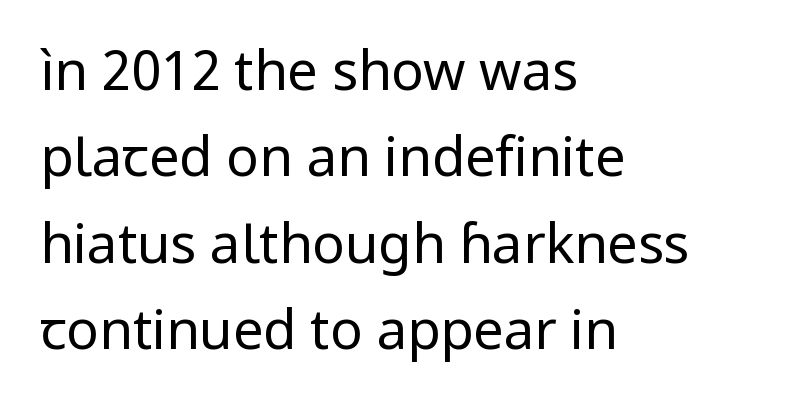
Q: Is the text bold? A: No.
Q: Is the text italic (slanted)? A: No, it is upright.
Q: Is the typeface a serif or a sans-serif typeface? A: Sans-serif.
Q: Is the text underlined? A: No.
Q: How is the paragraph aligned? A: Left-aligned.
Q: Is the spacing between letters normal or unusually wide? A: Normal.
Q: Is the spacing between lines tight, normal or loose? A: Normal.
Q: Width (condensed, normal, or wide)? A: Normal.
Q: Stroke contrast? A: Low.
Q: x-height? A: Medium.
Q: Monospaced? A: No.
